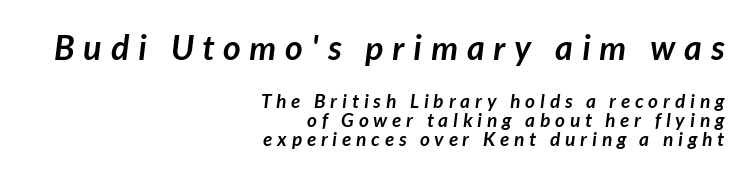
{"serif": "no", "bold": "yes", "weight": "semibold", "width": "normal", "stroke_contrast": "low", "x_height": "medium", "monospaced": "no", "underline": "no", "align": "right", "line_spacing": "tight", "line_spacing_ratio": 1.01, "letter_spacing": "wide", "letter_spacing_em": 0.26, "larger_block": "first", "size_ratio": 1.79, "glyph_px": 34}
